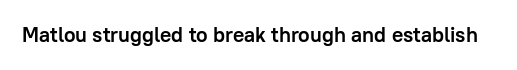
The image shows 21 px bold type, upright; set normal letter spacing, not underlined.
